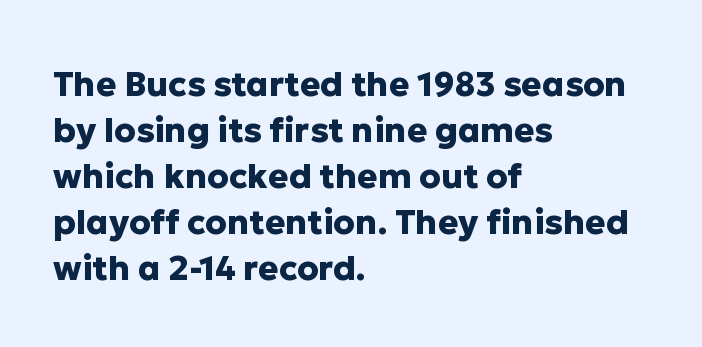
Q: Is the text bold? A: Yes.
Q: Is the text italic (slanted)? A: No, it is upright.
Q: Is the typeface a serif or a sans-serif typeface? A: Sans-serif.
Q: Is the text underlined? A: No.
Q: How is the paragraph aligned? A: Left-aligned.
Q: Is the spacing between letters normal or unusually wide? A: Normal.
Q: Is the spacing between lines tight, normal or loose? A: Normal.
Q: Width (condensed, normal, or wide)? A: Normal.
Q: Stroke contrast? A: Low.
Q: x-height? A: Medium.
Q: Monospaced? A: No.
